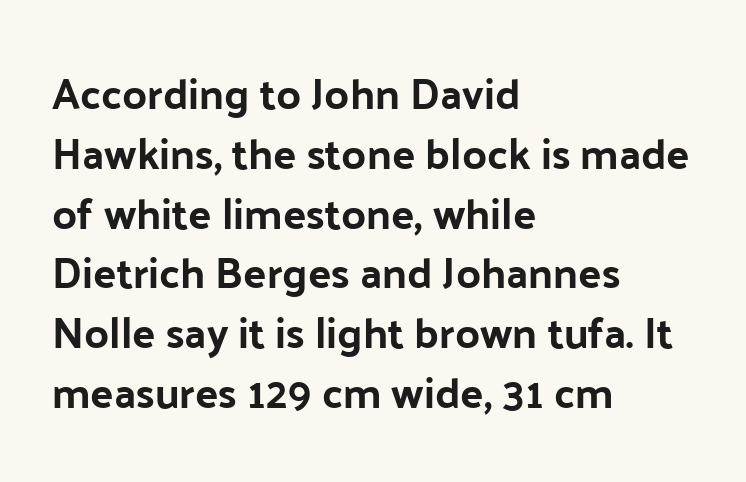
Q: Is the text italic (slanted)? A: No, it is upright.
Q: Is the typeface a serif or a sans-serif typeface? A: Sans-serif.
Q: Is the text underlined? A: No.
Q: How is the paragraph aligned? A: Left-aligned.
Q: Is the spacing between letters normal or unusually wide? A: Normal.
Q: Is the spacing between lines tight, normal or loose? A: Normal.
Q: Width (condensed, normal, or wide)? A: Normal.
Q: Stroke contrast? A: Low.
Q: x-height? A: Medium.
Q: Monospaced? A: No.
